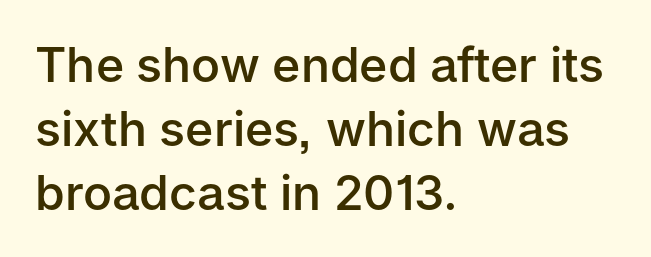
{"serif": "no", "italic": "no", "bold": "semi", "weight": "semibold", "width": "normal", "stroke_contrast": "low", "x_height": "medium", "monospaced": "no", "underline": "no", "align": "left", "line_spacing": "normal", "line_spacing_ratio": 1.33, "letter_spacing": "normal", "letter_spacing_em": 0.0, "glyph_px": 48}
